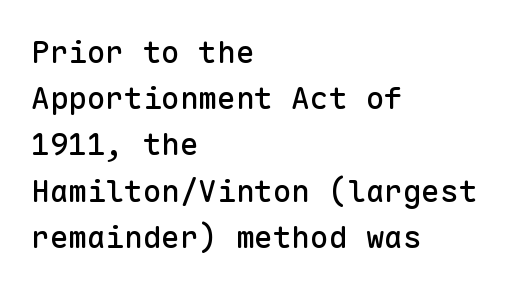
Q: Is the text italic (slanted)? A: No, it is upright.
Q: Is the typeface a serif or a sans-serif typeface? A: Sans-serif.
Q: Is the text underlined? A: No.
Q: How is the paragraph aligned? A: Left-aligned.
Q: Is the spacing between letters normal or unusually wide? A: Normal.
Q: Is the spacing between lines tight, normal or loose? A: Normal.
Q: Width (condensed, normal, or wide)? A: Normal.
Q: Stroke contrast? A: Low.
Q: x-height? A: Medium.
Q: Monospaced? A: Yes.
